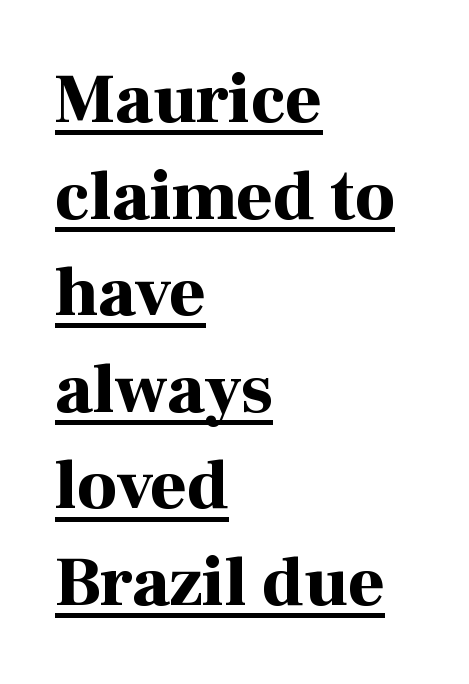
A typesetter would call this leading conventional body-copy spacing. Somebody hit Ctrl+U on this one — the words are underlined. Notice how the passage keeps a crisp vertical edge on the left only. Look at the stroke-to-counter ratio: heavy, a bold. Think of a printed novel: that variable character pitch is what you see here. The font's upright variant was chosen for this text.
